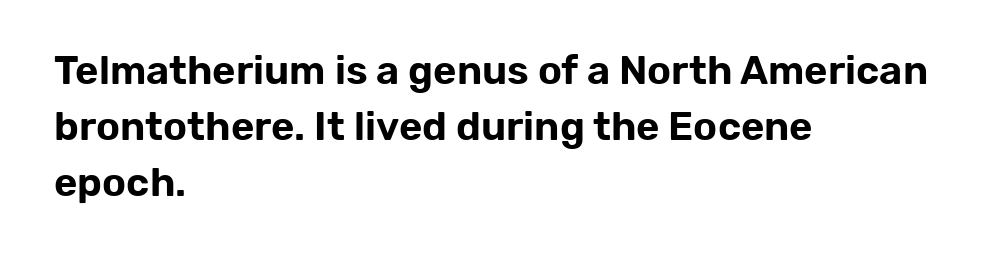
Honestly, the row spacing looks completely unremarkable. Tall strokes in this sample are plumb rather than angled. Line beginnings align vertically; line endings do not. Spacing verdict: proportional, widths tailored to each character.
